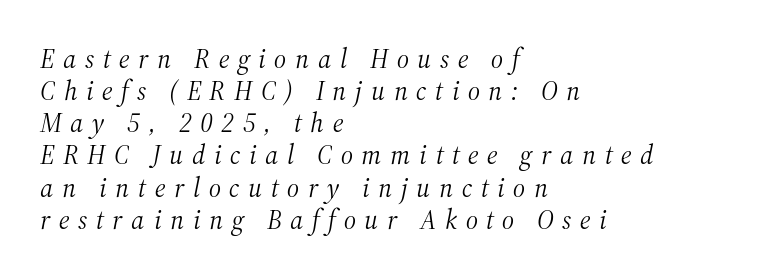
{"italic": "yes", "lean": "right", "slant_degrees": 12, "bold": "no", "underline": "no", "align": "left", "line_spacing_ratio": 1.19, "letter_spacing": "wide", "letter_spacing_em": 0.32, "glyph_px": 27}
